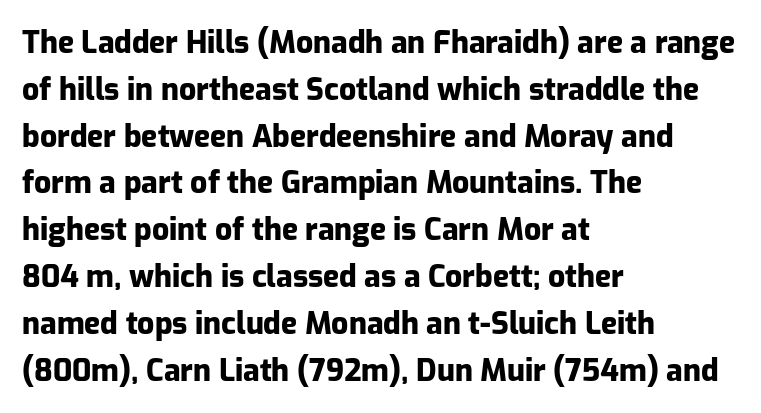
{"serif": "no", "italic": "no", "bold": "yes", "weight": "heavy", "width": "normal", "stroke_contrast": "low", "x_height": "medium", "monospaced": "no", "underline": "no", "align": "left", "line_spacing": "normal", "line_spacing_ratio": 1.56, "letter_spacing": "normal", "letter_spacing_em": 0.0, "glyph_px": 30}
